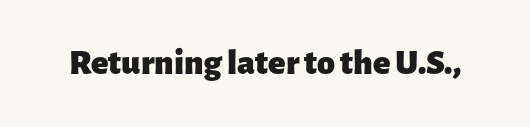
Q: Is the text bold? A: Yes.
Q: Is the text italic (slanted)? A: No, it is upright.
Q: Is the typeface a serif or a sans-serif typeface? A: Sans-serif.
Q: Is the text underlined? A: No.
Q: Is the spacing between letters normal or unusually wide? A: Normal.
Q: Width (condensed, normal, or wide)? A: Normal.
Q: Stroke contrast? A: Low.
Q: x-height? A: Medium.
Q: Monospaced? A: No.
